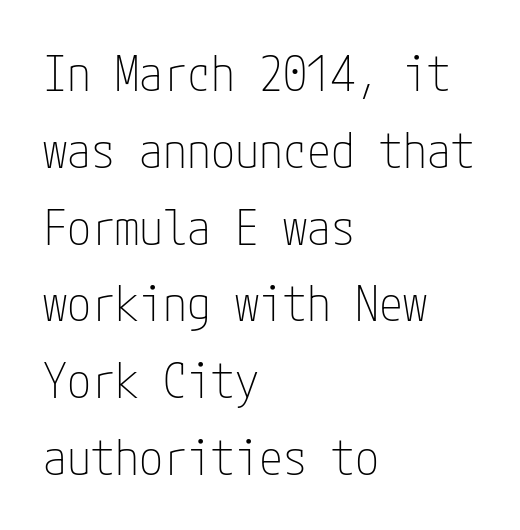
{"serif": "no", "italic": "no", "bold": "no", "weight": "thin", "width": "condensed", "stroke_contrast": "low", "x_height": "medium", "underline": "no", "align": "left", "line_spacing": "normal", "line_spacing_ratio": 1.6, "letter_spacing": "normal", "letter_spacing_em": 0.0, "glyph_px": 48}
